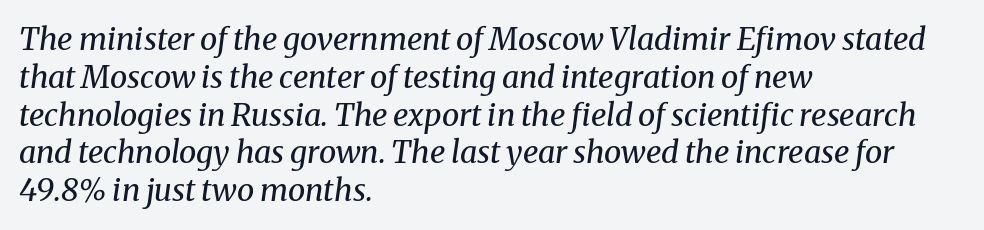
The image shows 31 px regular-weight serif type, italic (leaning right); set left-aligned, line spacing 1.22x, normal letter spacing, not underlined; medium stroke contrast and a medium x-height.
